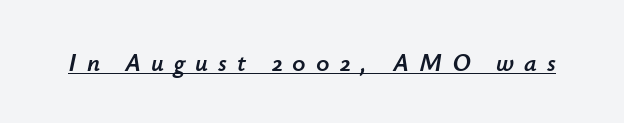
{"italic": "yes", "lean": "right", "slant_degrees": 12, "underline": "yes", "letter_spacing": "wide", "letter_spacing_em": 0.4, "glyph_px": 25}
